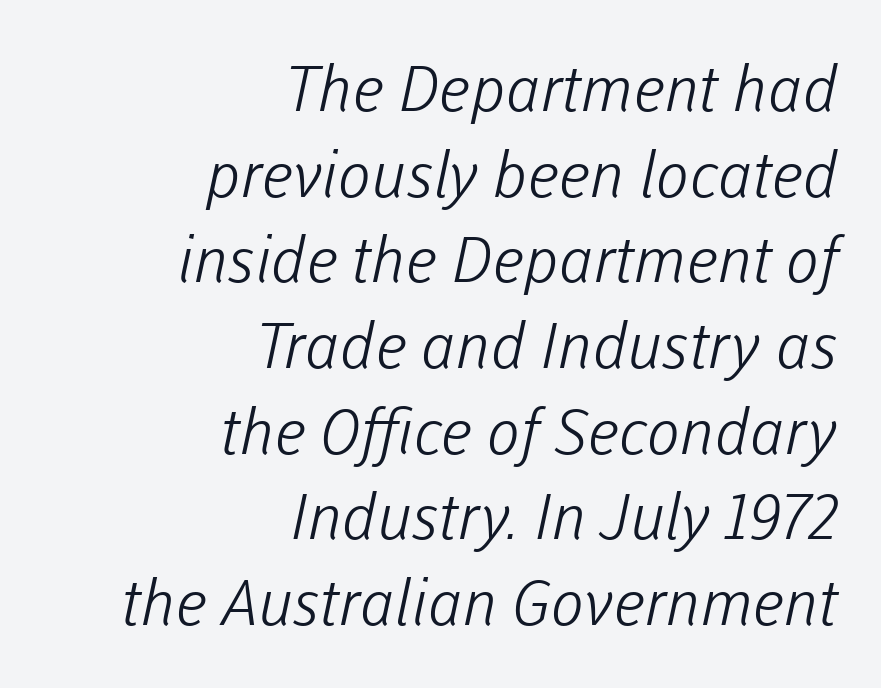
Q: Is the text bold? A: No.
Q: Is the typeface a serif or a sans-serif typeface? A: Sans-serif.
Q: Is the text underlined? A: No.
Q: How is the paragraph aligned? A: Right-aligned.
Q: Is the spacing between letters normal or unusually wide? A: Normal.
Q: Is the spacing between lines tight, normal or loose? A: Normal.
Q: Width (condensed, normal, or wide)? A: Normal.
Q: Stroke contrast? A: Low.
Q: x-height? A: Medium.
Q: Monospaced? A: No.
